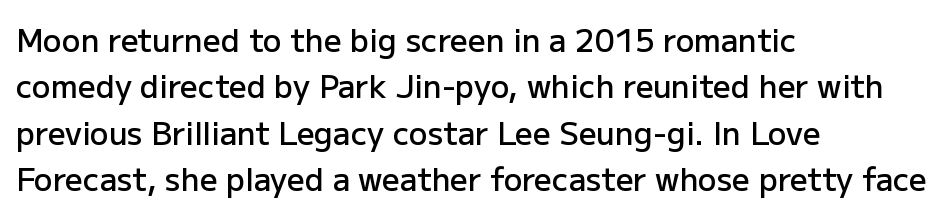
{"serif": "no", "italic": "no", "bold": "semi", "weight": "semibold", "width": "normal", "stroke_contrast": "low", "x_height": "medium", "monospaced": "no", "underline": "no", "align": "left", "line_spacing": "normal", "line_spacing_ratio": 1.5, "letter_spacing": "normal", "letter_spacing_em": 0.0, "glyph_px": 31}
